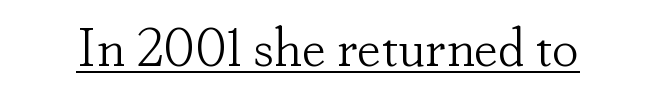
Q: Is the text bold? A: No.
Q: Is the text italic (slanted)? A: No, it is upright.
Q: Is the typeface a serif or a sans-serif typeface? A: Serif.
Q: Is the text underlined? A: Yes.
Q: Is the spacing between letters normal or unusually wide? A: Normal.
Q: Width (condensed, normal, or wide)? A: Normal.
Q: Stroke contrast? A: Low.
Q: x-height? A: Small.
Q: Monospaced? A: No.
